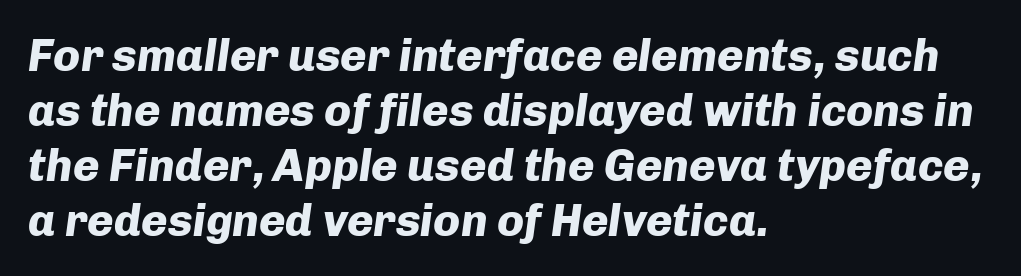
Q: Is the text bold? A: Yes.
Q: Is the text italic (slanted)? A: Yes, it leans right by about 8 degrees.
Q: Is the text underlined? A: No.
Q: How is the paragraph aligned? A: Left-aligned.
Q: Is the spacing between letters normal or unusually wide? A: Normal.
Q: Width (condensed, normal, or wide)? A: Normal.
Q: Stroke contrast? A: Low.
Q: x-height? A: Medium.
Q: Monospaced? A: No.
